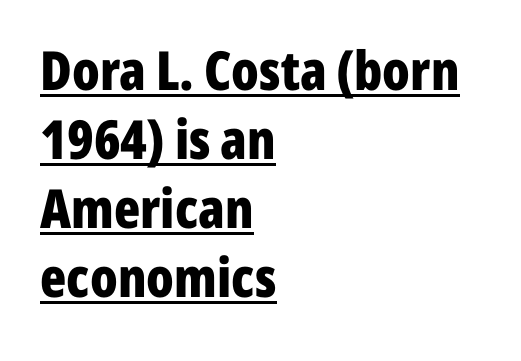
The image shows 54 px bold, condensed sans-serif type, upright; set left-aligned, normal line spacing (1.28x), normal letter spacing, underlined; low stroke contrast and a medium x-height.
